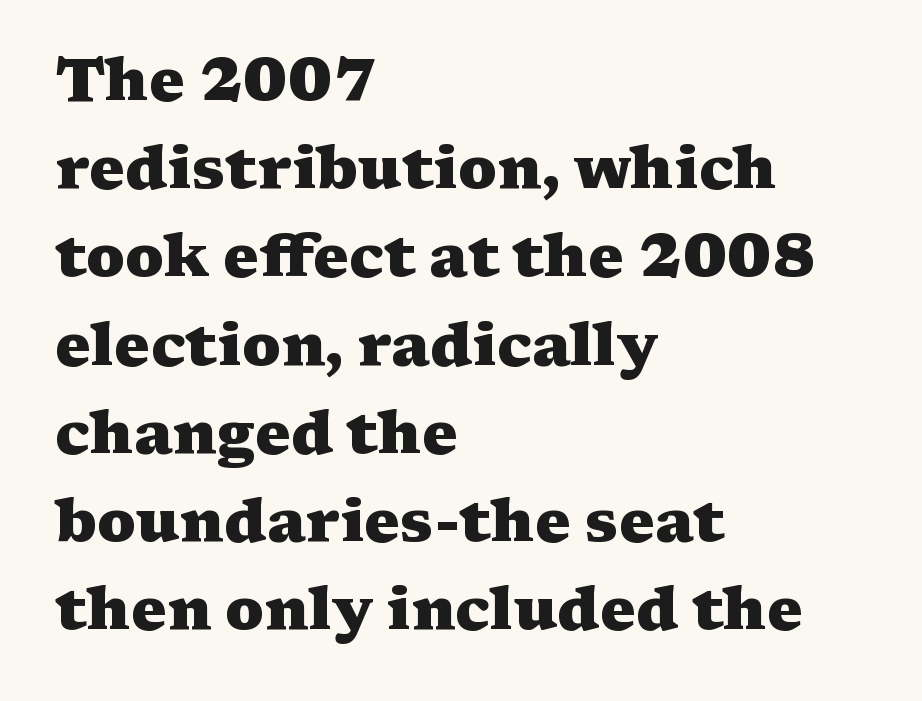
{"serif": "yes", "italic": "no", "bold": "yes", "weight": "heavy", "width": "wide", "stroke_contrast": "medium", "x_height": "medium", "monospaced": "no", "underline": "no", "align": "left", "line_spacing": "normal", "line_spacing_ratio": 1.47, "letter_spacing": "normal", "letter_spacing_em": 0.0, "glyph_px": 60}
